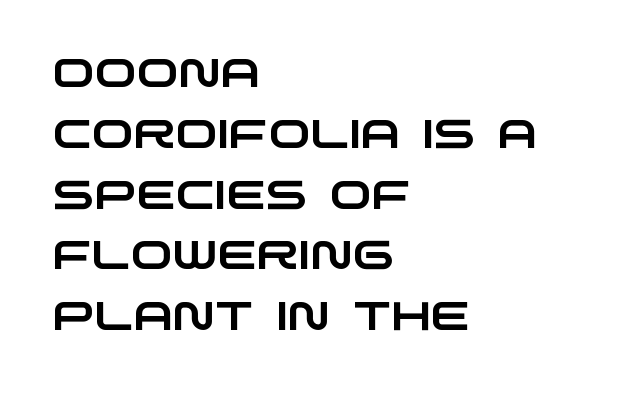
The image shows 40 px wide sans-serif type; set left-aligned, normal line spacing (1.52x), normal letter spacing, not underlined; low stroke contrast and a large x-height.
